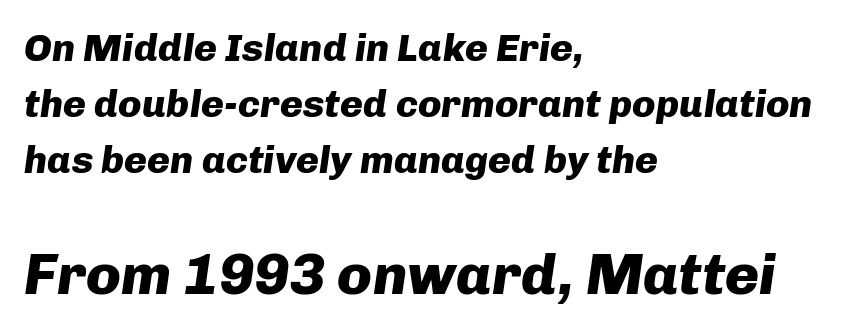
The image shows 58 px heavy type, italic (leaning right); set left-aligned, normal line spacing (1.44x), normal letter spacing, not underlined; the second (bottom) block is 1.49x larger; low stroke contrast and a medium x-height.
